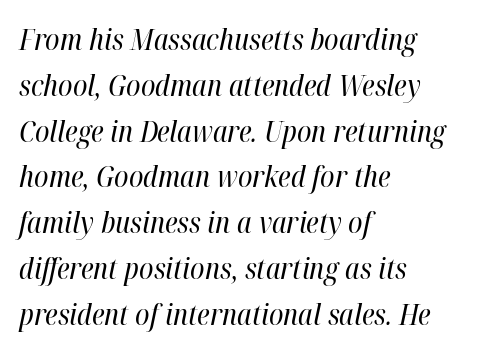
Yep, that's italic — everything's leaning. Think of a printed novel: that variable character pitch is what you see here. The gaps between neighbouring characters are ordinary and unremarkable. Is the type heavy? It reads as light-to-regular instead.
